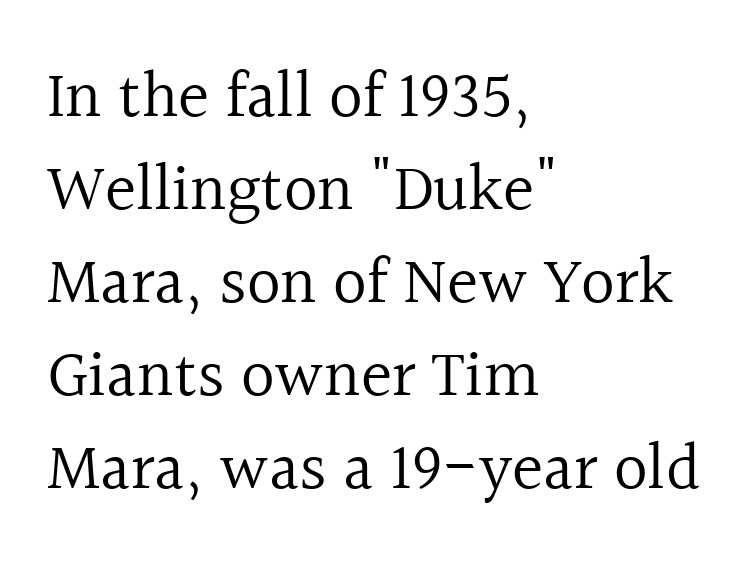
The image shows 66 px regular-weight serif type, upright; set left-aligned, normal line spacing (1.41x), normal letter spacing, not underlined; a medium x-height.
